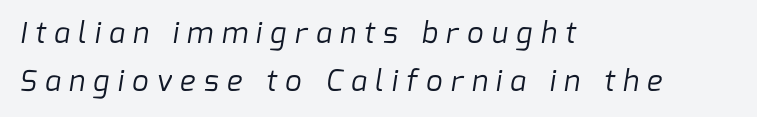
Q: Is the text bold? A: No.
Q: Is the typeface a serif or a sans-serif typeface? A: Sans-serif.
Q: Is the text underlined? A: No.
Q: How is the paragraph aligned? A: Left-aligned.
Q: Is the spacing between letters normal or unusually wide? A: Unusually wide.
Q: Is the spacing between lines tight, normal or loose? A: Normal.
Q: Width (condensed, normal, or wide)? A: Normal.
Q: Stroke contrast? A: Low.
Q: x-height? A: Medium.
Q: Monospaced? A: No.
